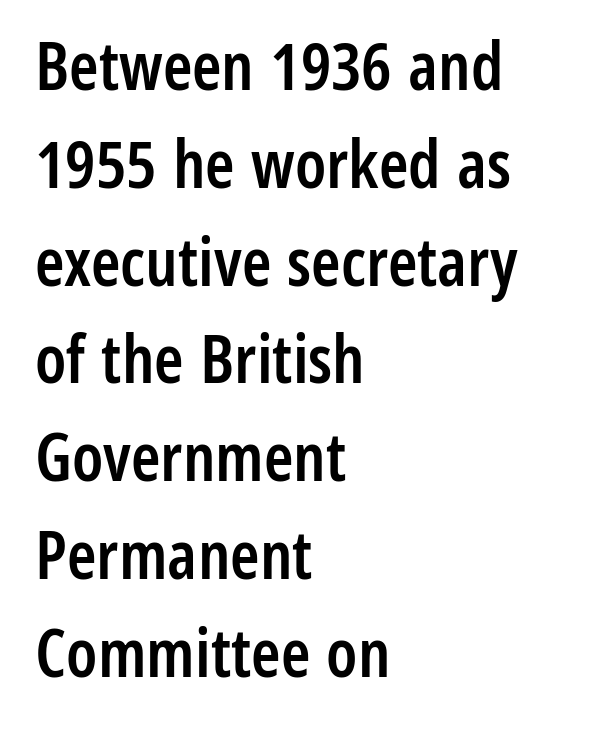
Q: Is the text bold? A: Semi-bold.
Q: Is the text italic (slanted)? A: No, it is upright.
Q: Is the typeface a serif or a sans-serif typeface? A: Sans-serif.
Q: Is the text underlined? A: No.
Q: How is the paragraph aligned? A: Left-aligned.
Q: Is the spacing between letters normal or unusually wide? A: Normal.
Q: Is the spacing between lines tight, normal or loose? A: Normal.
Q: Width (condensed, normal, or wide)? A: Condensed.
Q: Stroke contrast? A: Low.
Q: x-height? A: Medium.
Q: Monospaced? A: No.
